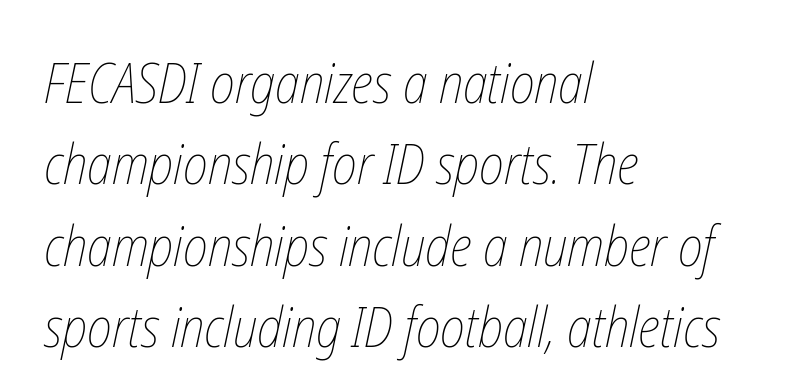
Check under the words: just untouched page. Horizontally, the lines are justified to the leading edge only. Look at the tracking — it's just the regular setting, nothing added. Think standard paragraph weight, or any step lighter than that. Each letter keeps its own natural width here, so spacing adapts to shape.
